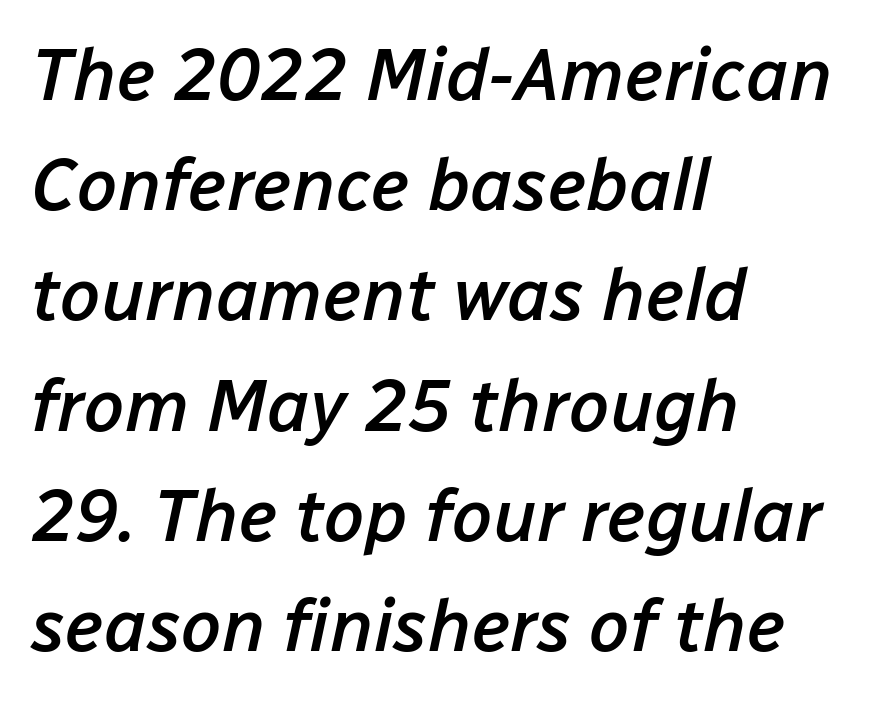
Q: Is the text bold? A: Semi-bold.
Q: Is the text italic (slanted)? A: Yes, it leans right by about 12 degrees.
Q: Is the text underlined? A: No.
Q: How is the paragraph aligned? A: Left-aligned.
Q: Is the spacing between letters normal or unusually wide? A: Normal.
Q: Is the spacing between lines tight, normal or loose? A: Normal.
Q: Width (condensed, normal, or wide)? A: Normal.
Q: Stroke contrast? A: Low.
Q: x-height? A: Medium.
Q: Monospaced? A: No.
